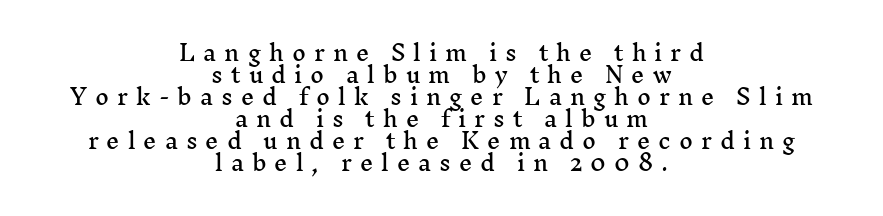
How would I describe the line gaps? Narrow and economical. Leftover space on each line is divided equally before and after the words. Is the letter spacing exaggerated? Yes — the characters are pushed far apart. Has an underline been added? It has not.
